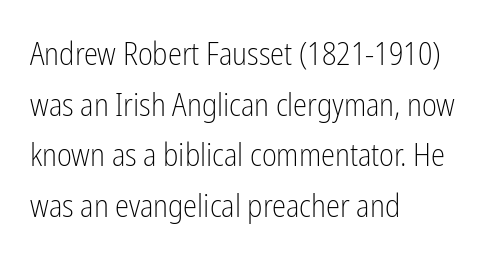
The image shows 32 px light, condensed sans-serif type, upright; set left-aligned, normal line spacing (1.58x), normal letter spacing, not underlined; low stroke contrast and a medium x-height.
